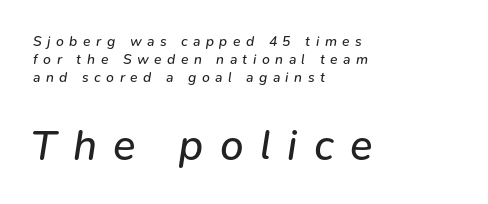
Q: Is the text bold? A: No.
Q: Is the text italic (slanted)? A: Yes, it leans right by about 9 degrees.
Q: Is the text underlined? A: No.
Q: How is the paragraph aligned? A: Left-aligned.
Q: Is the spacing between letters normal or unusually wide? A: Unusually wide.
Q: Is the spacing between lines tight, normal or loose? A: Normal.
Q: Which block of text is set in a larger size, the first (top) or the second (bottom)? A: The second (bottom) one.
Q: Width (condensed, normal, or wide)? A: Normal.
Q: Stroke contrast? A: Low.
Q: x-height? A: Medium.
Q: Monospaced? A: No.
